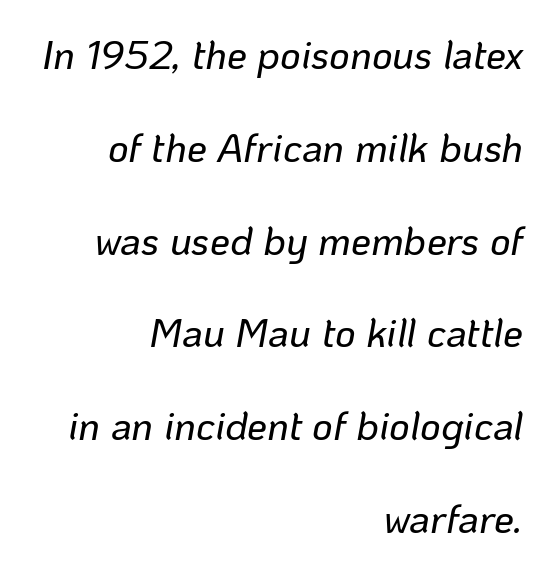
Is the block centered? No — it sits flush against the right margin. Character widths vary here, with narrow letters taking less room than wide ones. Characters are canted at an angle relative to the baseline's perpendicular. Only glyphs here, with clear space below each row. Nobody touched the tracking dial on this one.
